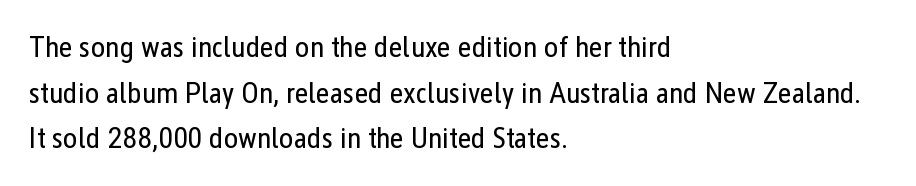
The image shows 30 px regular-weight, condensed sans-serif type, upright; set left-aligned, normal line spacing (1.52x), normal letter spacing, not underlined; low stroke contrast and a medium x-height.
